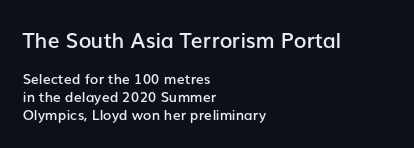
Q: Is the text bold? A: Semi-bold.
Q: Is the text italic (slanted)? A: No, it is upright.
Q: Is the text underlined? A: No.
Q: How is the paragraph aligned? A: Left-aligned.
Q: Is the spacing between letters normal or unusually wide? A: Normal.
Q: Is the spacing between lines tight, normal or loose? A: Normal.
Q: Which block of text is set in a larger size, the first (top) or the second (bottom)? A: The first (top) one.
